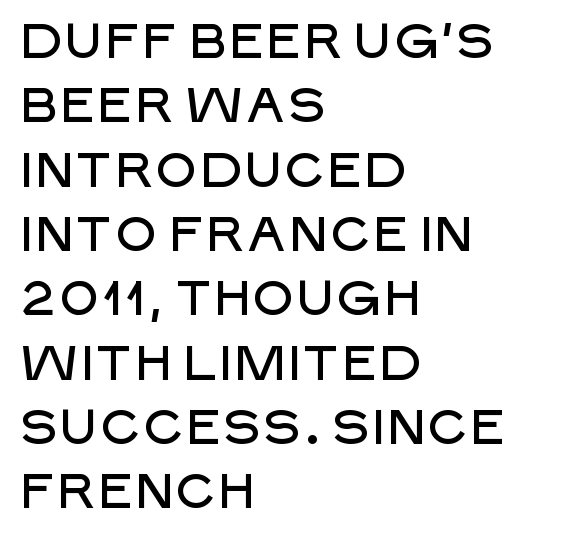
The paragraph shown leans on its left margin. The strip under each line holds only bare page. The passage shown is typed in a proportional face where columns would drift. Posture: straight, roman, zero tilt.
